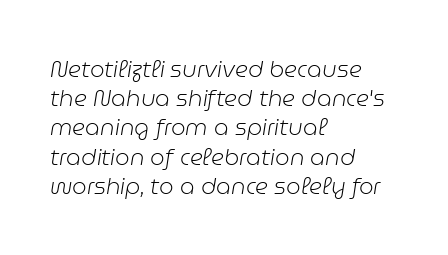
{"italic": "yes", "lean": "right", "slant_degrees": 9, "bold": "no", "underline": "no", "align": "left", "line_spacing": "normal", "line_spacing_ratio": 1.27, "letter_spacing": "normal", "letter_spacing_em": 0.0, "glyph_px": 23}
